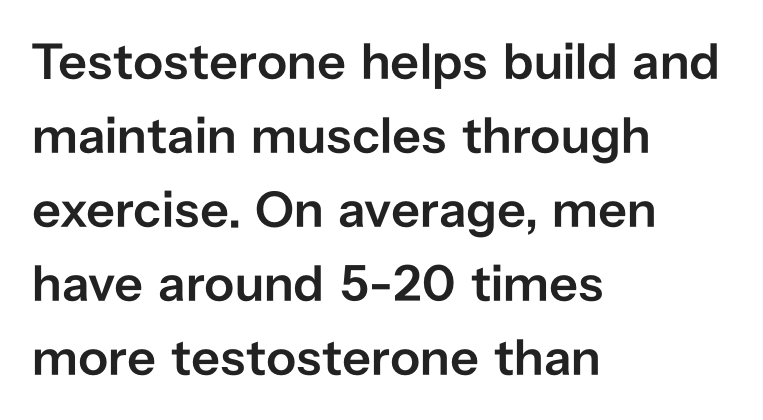
Q: Is the text bold? A: Semi-bold.
Q: Is the text italic (slanted)? A: No, it is upright.
Q: Is the typeface a serif or a sans-serif typeface? A: Sans-serif.
Q: Is the text underlined? A: No.
Q: How is the paragraph aligned? A: Left-aligned.
Q: Is the spacing between letters normal or unusually wide? A: Normal.
Q: Is the spacing between lines tight, normal or loose? A: Normal.
Q: Width (condensed, normal, or wide)? A: Normal.
Q: Stroke contrast? A: Low.
Q: x-height? A: Medium.
Q: Monospaced? A: No.
